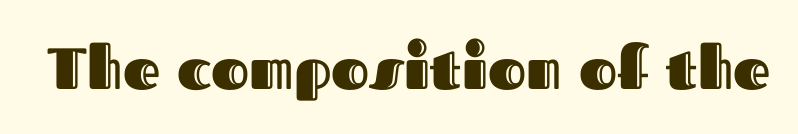
{"italic": "no", "width": "normal", "x_height": "medium", "monospaced": "no", "underline": "no", "letter_spacing": "normal", "letter_spacing_em": 0.0, "glyph_px": 58}
